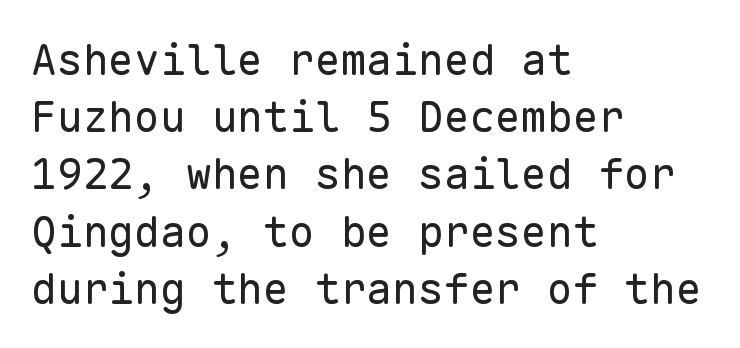
{"serif": "no", "italic": "no", "bold": "no", "weight": "regular", "width": "normal", "stroke_contrast": "low", "x_height": "medium", "monospaced": "yes", "underline": "no", "align": "left", "line_spacing": "normal", "line_spacing_ratio": 1.33, "letter_spacing": "normal", "letter_spacing_em": 0.0, "glyph_px": 43}
